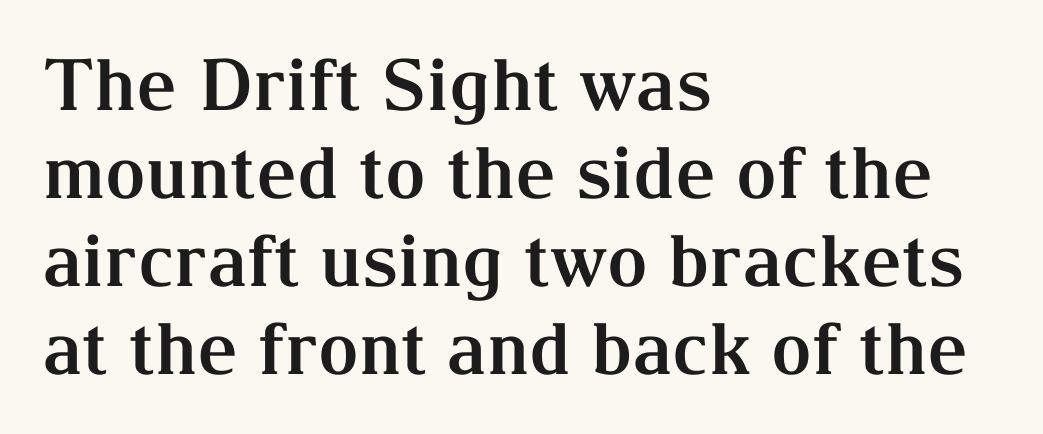
The image shows 71 px bold serif type, upright; set left-aligned, line spacing 1.24x, normal letter spacing, not underlined; medium stroke contrast and a medium x-height.
